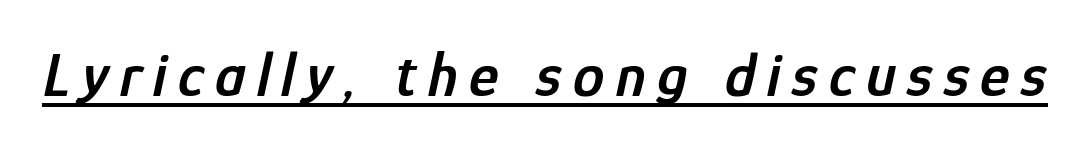
{"italic": "yes", "lean": "right", "slant_degrees": 12, "bold": "semi", "weight": "semibold", "width": "condensed", "stroke_contrast": "low", "x_height": "medium", "monospaced": "no", "underline": "yes", "glyph_px": 63}
